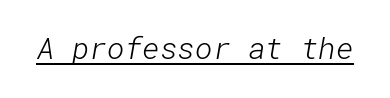
{"serif": "no", "bold": "no", "weight": "light", "width": "normal", "stroke_contrast": "low", "x_height": "medium", "underline": "yes", "letter_spacing": "normal", "letter_spacing_em": 0.0, "glyph_px": 30}
